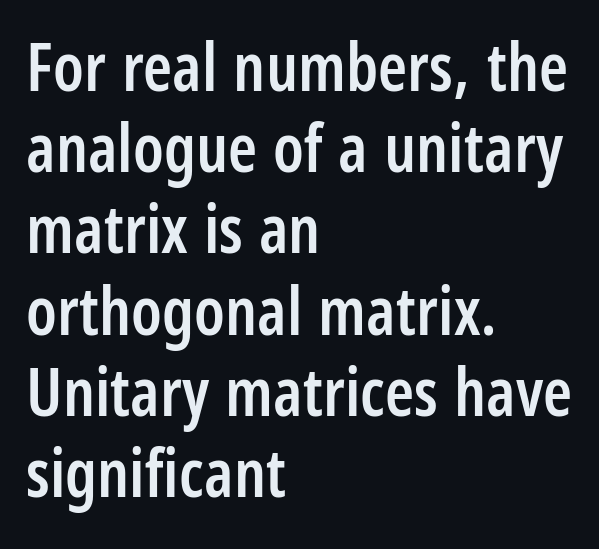
{"serif": "no", "italic": "no", "bold": "semi", "weight": "semibold", "width": "condensed", "stroke_contrast": "low", "x_height": "large", "monospaced": "no", "underline": "no", "align": "left", "line_spacing_ratio": 1.23, "letter_spacing": "normal", "letter_spacing_em": 0.0, "glyph_px": 66}
